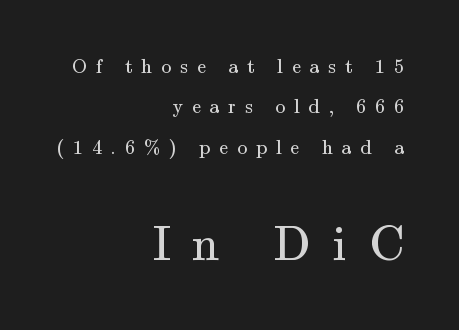
Q: Is the text bold? A: No.
Q: Is the text italic (slanted)? A: No, it is upright.
Q: Is the typeface a serif or a sans-serif typeface? A: Serif.
Q: Is the text underlined? A: No.
Q: How is the paragraph aligned? A: Right-aligned.
Q: Is the spacing between letters normal or unusually wide? A: Unusually wide.
Q: Is the spacing between lines tight, normal or loose? A: Loose.
Q: Which block of text is set in a larger size, the first (top) or the second (bottom)? A: The second (bottom) one.
Q: Width (condensed, normal, or wide)? A: Normal.
Q: Stroke contrast? A: Medium.
Q: x-height? A: Small.
Q: Monospaced? A: No.
